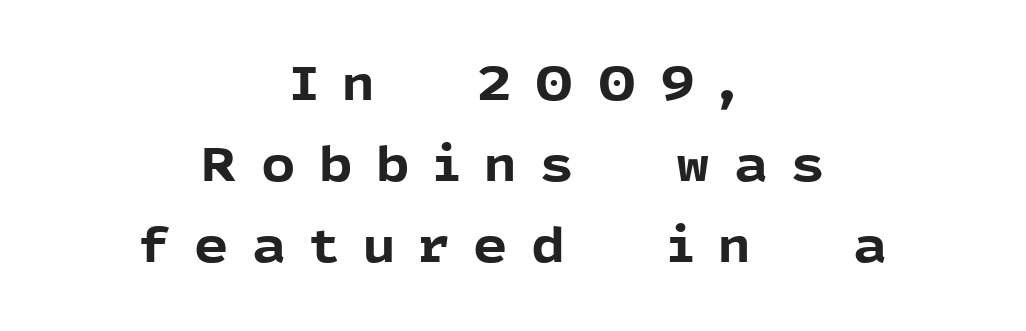
The image shows 48 px bold sans-serif type, upright; set centered, normal line spacing (1.69x), unusually wide letter spacing (+0.48 em), not underlined; a medium x-height.
